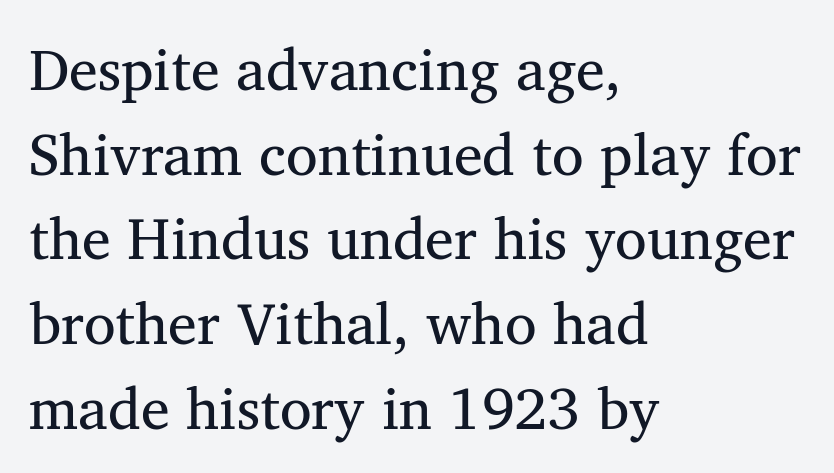
The image shows 58 px regular-weight serif type; set left-aligned, normal line spacing (1.46x), normal letter spacing, not underlined; medium stroke contrast and a medium x-height.
